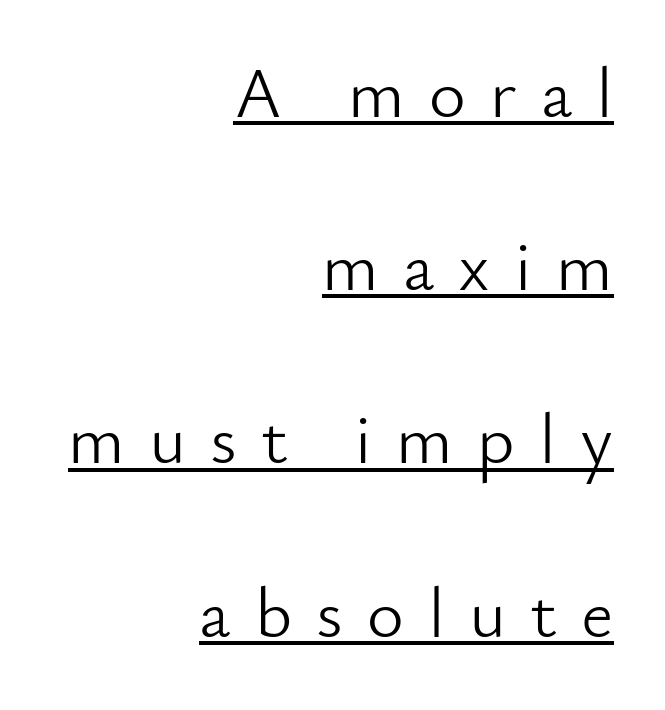
Q: Is the text bold? A: No.
Q: Is the text italic (slanted)? A: No, it is upright.
Q: Is the typeface a serif or a sans-serif typeface? A: Sans-serif.
Q: Is the text underlined? A: Yes.
Q: How is the paragraph aligned? A: Right-aligned.
Q: Is the spacing between letters normal or unusually wide? A: Unusually wide.
Q: Is the spacing between lines tight, normal or loose? A: Loose.
Q: Width (condensed, normal, or wide)? A: Normal.
Q: Stroke contrast? A: Low.
Q: x-height? A: Small.
Q: Monospaced? A: No.
